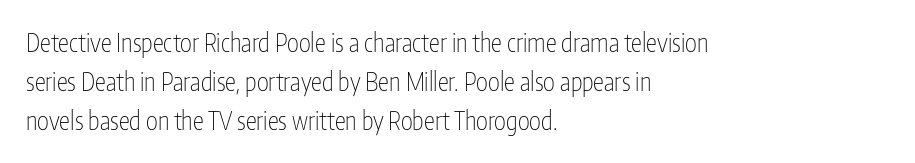
Is this a heavy cut? Hardly; it is regular or lighter. In CSS terms this would be text-align: left. Words appear dense and cohesive because spacing is normal. The gap between lines stays unmarked. Reading down the column, the eye jumps a familiar distance to each next line. This is roman type, the default non-slanted kind.
